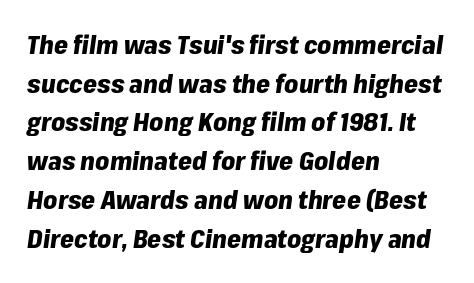
The image shows 25 px bold type, italic (leaning right); set left-aligned, normal line spacing (1.55x), normal letter spacing, not underlined.
